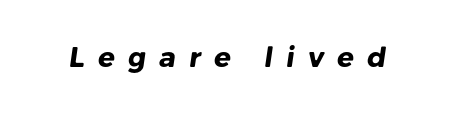
Q: Is the text bold? A: Yes.
Q: Is the typeface a serif or a sans-serif typeface? A: Sans-serif.
Q: Is the text underlined? A: No.
Q: Is the spacing between letters normal or unusually wide? A: Unusually wide.
Q: Width (condensed, normal, or wide)? A: Normal.
Q: Stroke contrast? A: Low.
Q: x-height? A: Medium.
Q: Monospaced? A: No.
